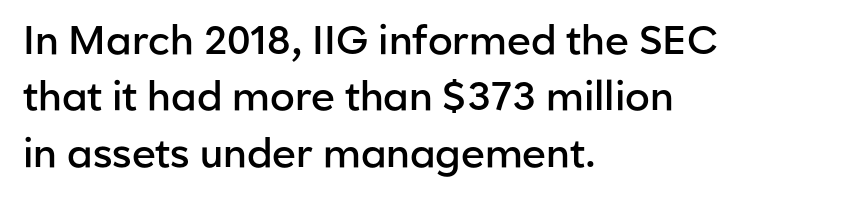
Q: Is the text bold? A: Semi-bold.
Q: Is the text italic (slanted)? A: No, it is upright.
Q: Is the typeface a serif or a sans-serif typeface? A: Sans-serif.
Q: Is the text underlined? A: No.
Q: How is the paragraph aligned? A: Left-aligned.
Q: Is the spacing between letters normal or unusually wide? A: Normal.
Q: Is the spacing between lines tight, normal or loose? A: Normal.
Q: Width (condensed, normal, or wide)? A: Normal.
Q: Stroke contrast? A: Low.
Q: x-height? A: Medium.
Q: Monospaced? A: No.
